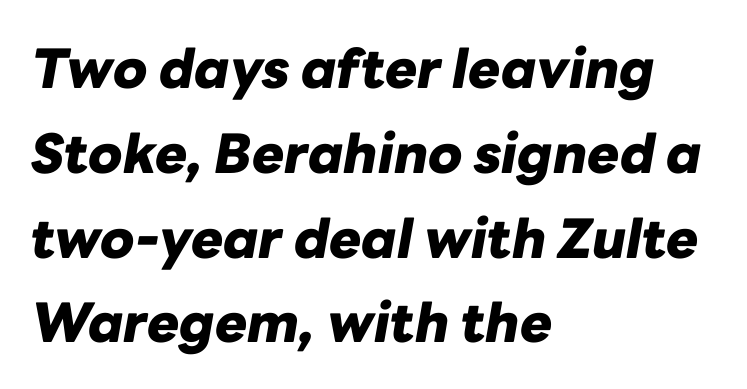
{"italic": "yes", "lean": "right", "slant_degrees": 10, "bold": "yes", "weight": "heavy", "width": "normal", "stroke_contrast": "low", "x_height": "medium", "monospaced": "no", "underline": "no", "align": "left", "line_spacing": "normal", "line_spacing_ratio": 1.57, "letter_spacing": "normal", "letter_spacing_em": 0.0, "glyph_px": 54}
